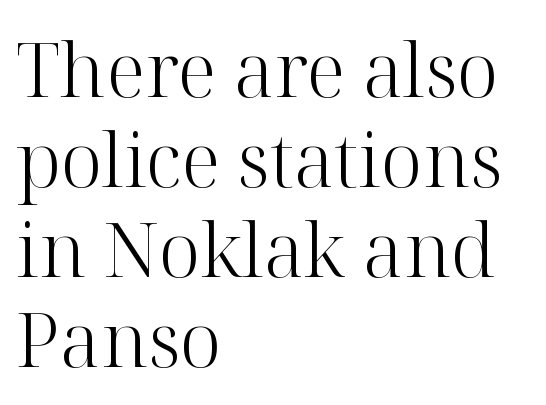
Q: Is the text bold? A: No.
Q: Is the text italic (slanted)? A: No, it is upright.
Q: Is the typeface a serif or a sans-serif typeface? A: Serif.
Q: Is the text underlined? A: No.
Q: How is the paragraph aligned? A: Left-aligned.
Q: Is the spacing between letters normal or unusually wide? A: Normal.
Q: Width (condensed, normal, or wide)? A: Normal.
Q: Stroke contrast? A: High.
Q: x-height? A: Medium.
Q: Monospaced? A: No.
